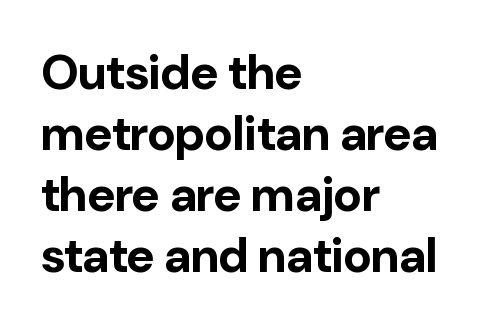
Standard letterfit; no display-style spreading of the glyphs. Heavy, bold letterforms. What kind of face is this? One without serifs — a sans. The lines sit at an ordinary, default distance from one another. The lines are quadded left.
